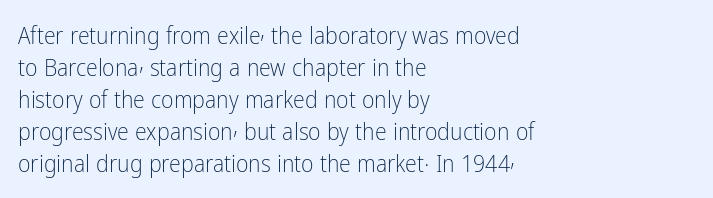
Q: Is the text bold? A: No.
Q: Is the text italic (slanted)? A: No, it is upright.
Q: Is the text underlined? A: No.
Q: How is the paragraph aligned? A: Left-aligned.
Q: Is the spacing between letters normal or unusually wide? A: Normal.
Q: Is the spacing between lines tight, normal or loose? A: Normal.
